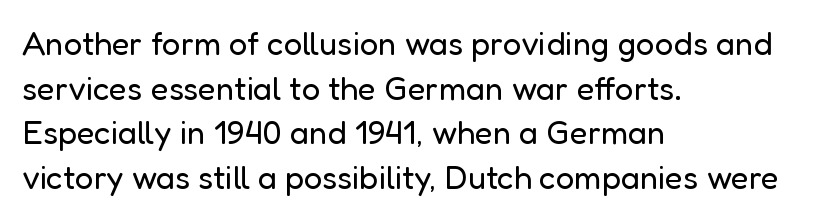
Vertically, the passage feels balanced, rows spaced as you'd expect. The strip under each line holds only bare page. Here the designer chose a conventional face with non-uniform glyph widths. Compared with typical body copy, the letter spacing here is the same. This sample uses a sans-serif face. A quiet, ordinary-to-light weight characterises the typeface.
